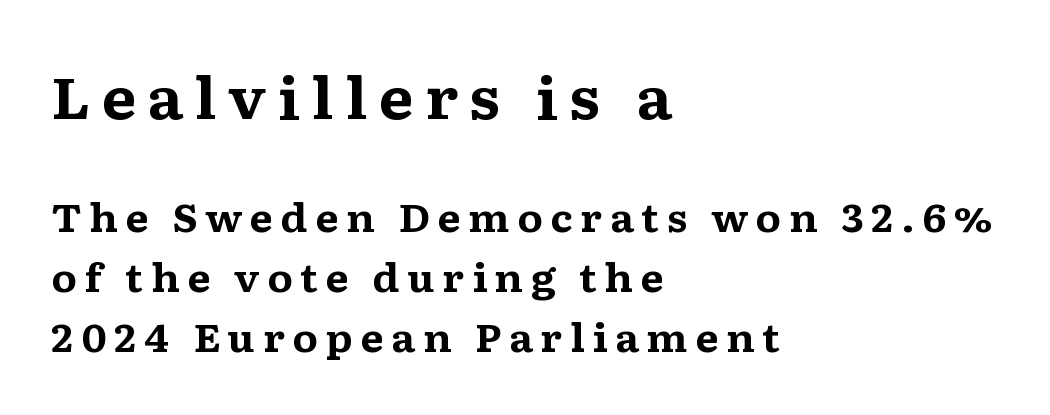
Successive baselines arrive at the customary interval. The paragraph has a hard left edge and a soft right edge. Each letter keeps its own natural width here, so spacing adapts to shape. Compare the two chunks: the upper has the greater cap height.
